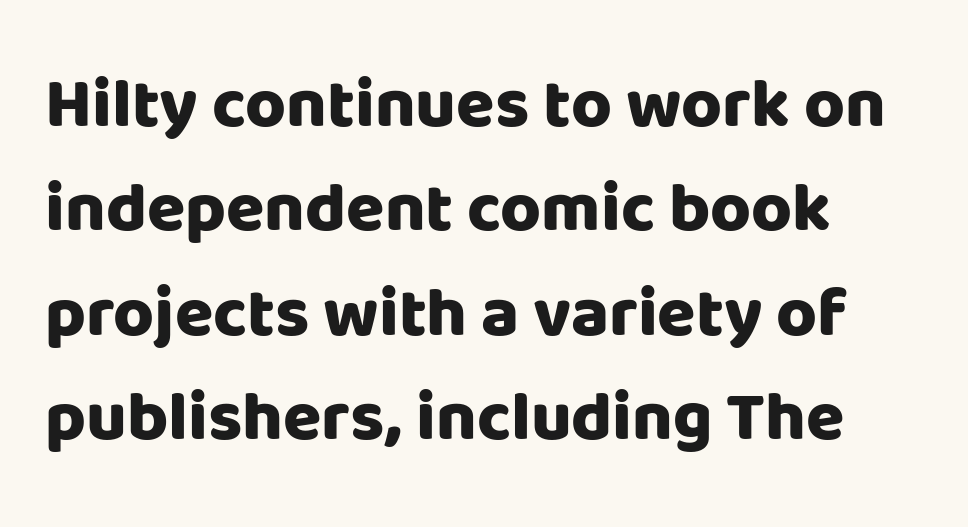
Q: Is the text bold? A: Yes.
Q: Is the text italic (slanted)? A: No, it is upright.
Q: Is the typeface a serif or a sans-serif typeface? A: Sans-serif.
Q: Is the text underlined? A: No.
Q: How is the paragraph aligned? A: Left-aligned.
Q: Is the spacing between letters normal or unusually wide? A: Normal.
Q: Is the spacing between lines tight, normal or loose? A: Normal.
Q: Width (condensed, normal, or wide)? A: Normal.
Q: Stroke contrast? A: Low.
Q: x-height? A: Large.
Q: Monospaced? A: No.
